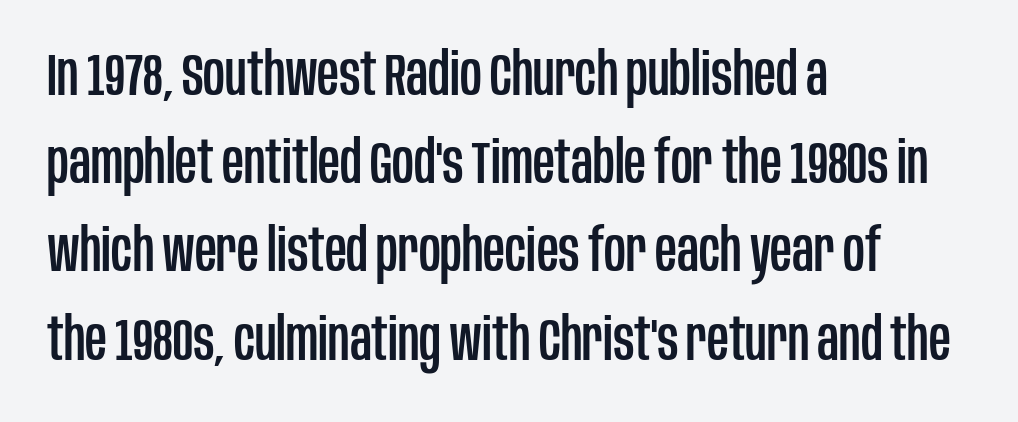
Q: Is the text italic (slanted)? A: No, it is upright.
Q: Is the typeface a serif or a sans-serif typeface? A: Sans-serif.
Q: Is the text underlined? A: No.
Q: How is the paragraph aligned? A: Left-aligned.
Q: Is the spacing between letters normal or unusually wide? A: Normal.
Q: Is the spacing between lines tight, normal or loose? A: Normal.
Q: Width (condensed, normal, or wide)? A: Condensed.
Q: Stroke contrast? A: Low.
Q: x-height? A: Large.
Q: Monospaced? A: No.
